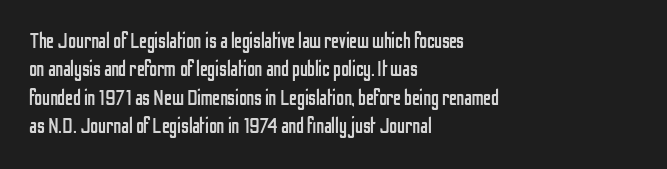
Rule under the text: the space is simply empty. Honestly, the letter spacing is just normal — you wouldn't notice it. The font's upright variant was chosen for this text. The strokes are not fattened; the text isn't bold. Layout note: lines flush left. The designer left line spacing at the default.
